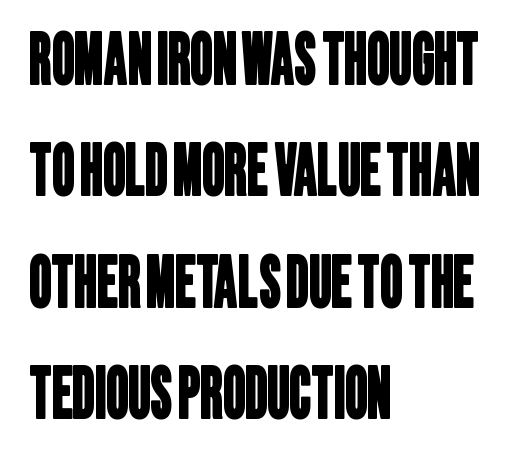
Q: Is the typeface a serif or a sans-serif typeface? A: Sans-serif.
Q: Is the text underlined? A: No.
Q: How is the paragraph aligned? A: Left-aligned.
Q: Is the spacing between letters normal or unusually wide? A: Normal.
Q: Is the spacing between lines tight, normal or loose? A: Normal.
Q: Width (condensed, normal, or wide)? A: Condensed.
Q: Stroke contrast? A: Low.
Q: x-height? A: Large.
Q: Monospaced? A: No.
